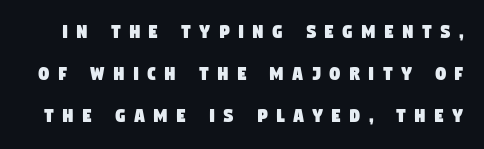
Q: Is the text underlined? A: No.
Q: Is the spacing between letters normal or unusually wide? A: Unusually wide.
Q: Is the spacing between lines tight, normal or loose? A: Loose.
